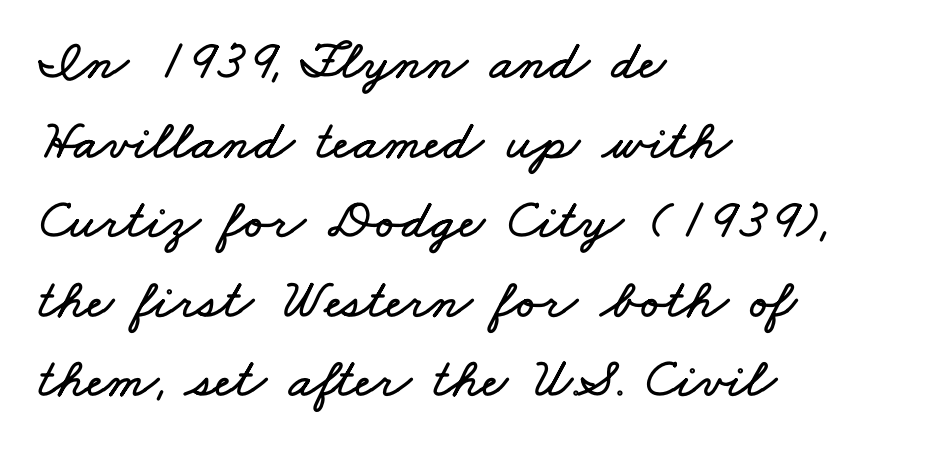
{"width": "wide", "stroke_contrast": "low", "x_height": "small", "monospaced": "no", "underline": "no", "align": "left", "line_spacing": "normal", "line_spacing_ratio": 1.42, "letter_spacing": "normal", "letter_spacing_em": 0.0, "glyph_px": 56}
